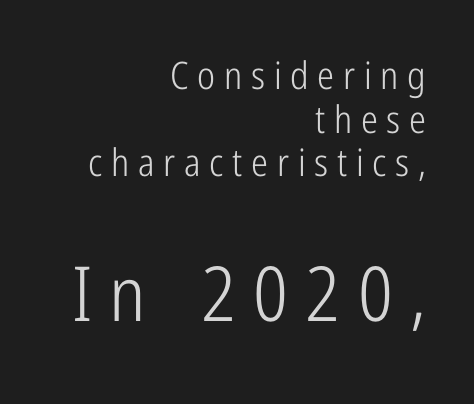
Q: Is the text bold? A: No.
Q: Is the text italic (slanted)? A: No, it is upright.
Q: Is the typeface a serif or a sans-serif typeface? A: Sans-serif.
Q: Is the text underlined? A: No.
Q: How is the paragraph aligned? A: Right-aligned.
Q: Is the spacing between letters normal or unusually wide? A: Unusually wide.
Q: Is the spacing between lines tight, normal or loose? A: Tight.
Q: Which block of text is set in a larger size, the first (top) or the second (bottom)? A: The second (bottom) one.
Q: Width (condensed, normal, or wide)? A: Condensed.
Q: Stroke contrast? A: Low.
Q: x-height? A: Medium.
Q: Monospaced? A: No.
